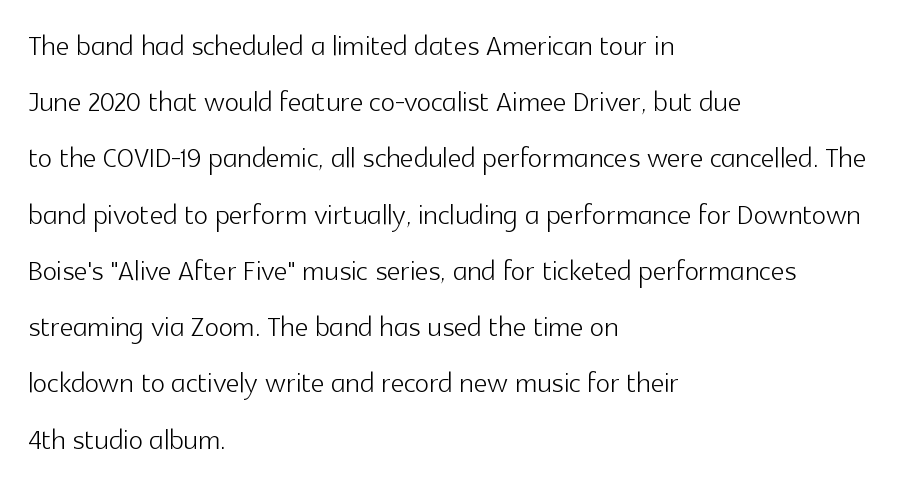
Q: Is the text bold? A: No.
Q: Is the text italic (slanted)? A: No, it is upright.
Q: Is the typeface a serif or a sans-serif typeface? A: Sans-serif.
Q: Is the text underlined? A: No.
Q: How is the paragraph aligned? A: Left-aligned.
Q: Is the spacing between letters normal or unusually wide? A: Normal.
Q: Is the spacing between lines tight, normal or loose? A: Normal.
Q: Width (condensed, normal, or wide)? A: Normal.
Q: x-height? A: Medium.
Q: Monospaced? A: No.
